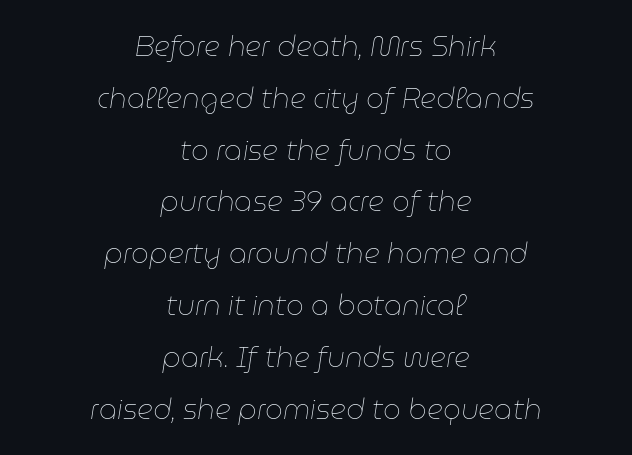
{"italic": "yes", "lean": "right", "slant_degrees": 9, "bold": "no", "weight": "thin", "width": "normal", "stroke_contrast": "low", "x_height": "medium", "monospaced": "no", "underline": "no", "align": "center", "line_spacing_ratio": 1.85, "letter_spacing": "normal", "letter_spacing_em": 0.0, "glyph_px": 28}
